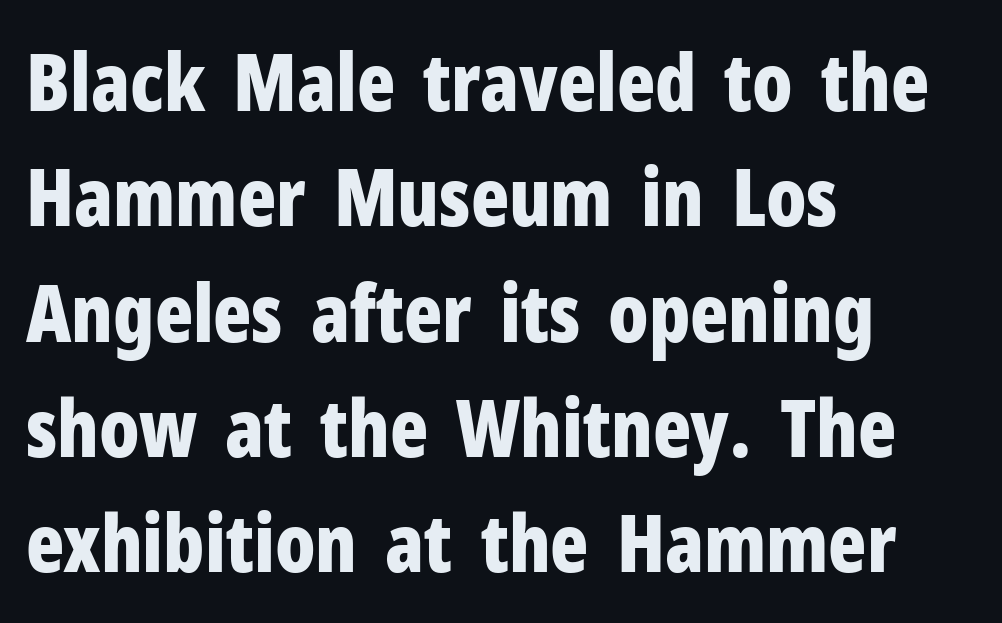
If you measured baseline to baseline, you'd find a middling distance. You could not count columns in this text — the font is proportionally spaced. Italic? Not at all — the glyphs are vertical. Horizontally, the lines are justified to the leading edge only. Look at the tracking — it's just the regular setting, nothing added.
